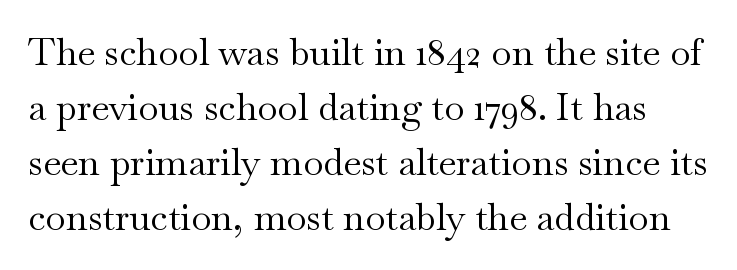
Q: Is the text bold? A: No.
Q: Is the text italic (slanted)? A: No, it is upright.
Q: Is the typeface a serif or a sans-serif typeface? A: Serif.
Q: Is the text underlined? A: No.
Q: Is the spacing between letters normal or unusually wide? A: Normal.
Q: Is the spacing between lines tight, normal or loose? A: Normal.
Q: Width (condensed, normal, or wide)? A: Wide.
Q: Stroke contrast? A: Medium.
Q: x-height? A: Small.
Q: Monospaced? A: No.
